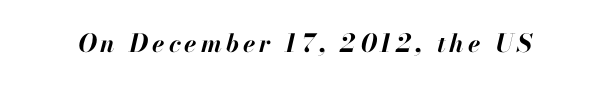
Q: Is the text bold? A: Yes.
Q: Is the text italic (slanted)? A: Yes, it leans right by about 13 degrees.
Q: Is the text underlined? A: No.
